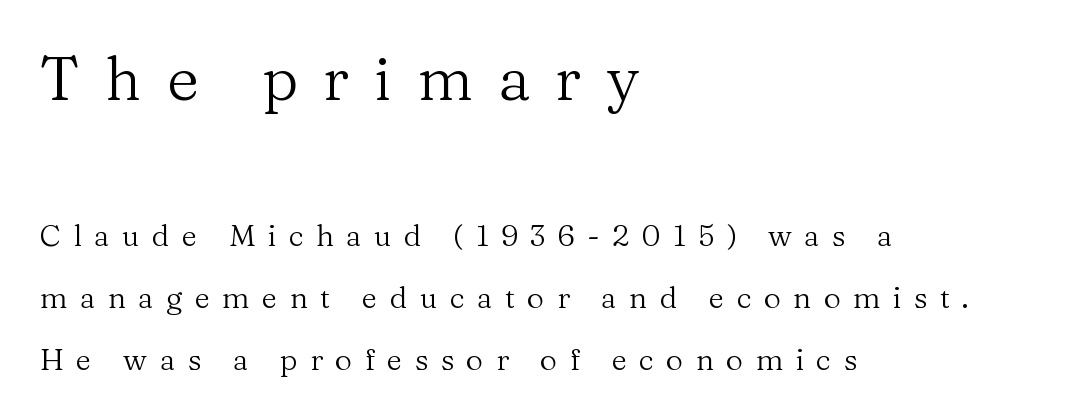
The image shows 61 px regular-weight serif type, upright; set left-aligned, loose line spacing (2.08x), unusually wide letter spacing (+0.41 em), not underlined; the first (top) block is 2.03x larger; medium stroke contrast and a medium x-height.
